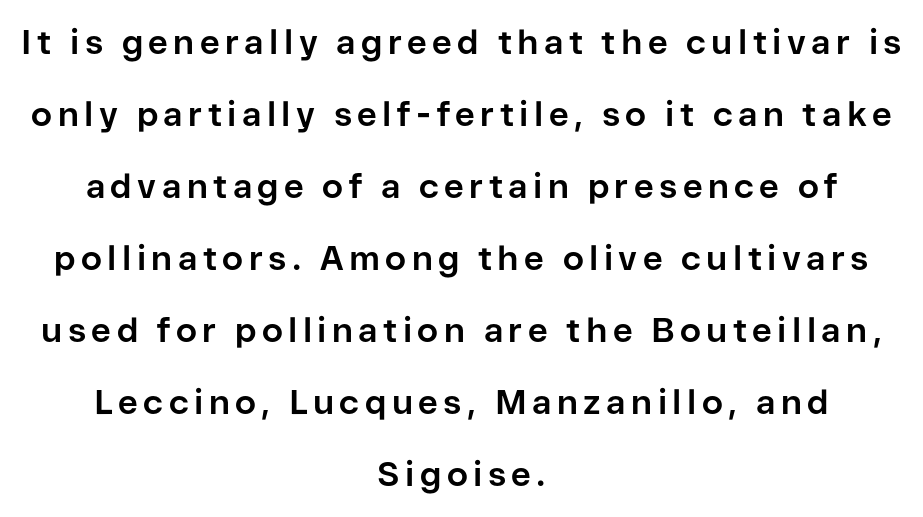
{"serif": "no", "italic": "no", "bold": "yes", "weight": "bold", "width": "normal", "stroke_contrast": "low", "x_height": "medium", "monospaced": "no", "underline": "no", "align": "center", "line_spacing": "loose", "line_spacing_ratio": 2.12, "glyph_px": 34}
